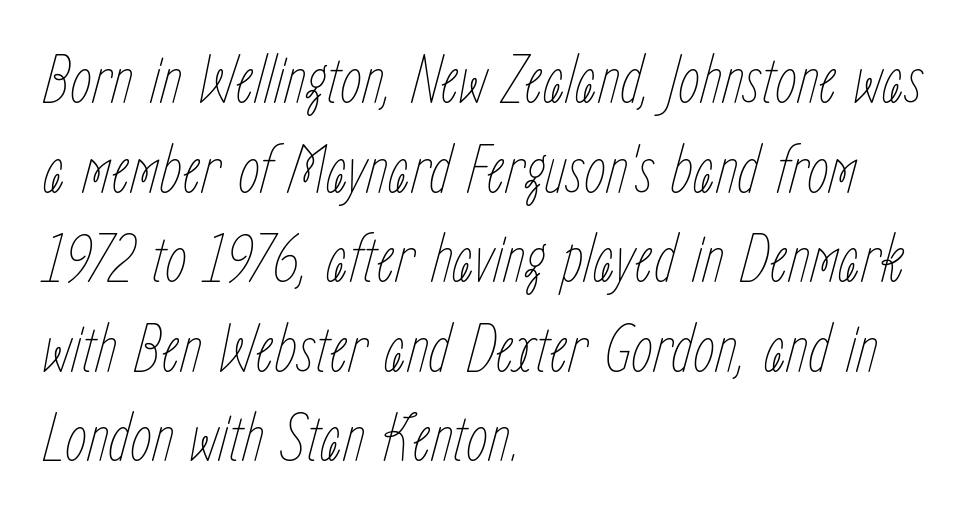
The image shows 70 px thin, condensed type, italic (leaning right); set left-aligned, normal line spacing (1.28x), normal letter spacing, not underlined; low stroke contrast and a medium x-height.
